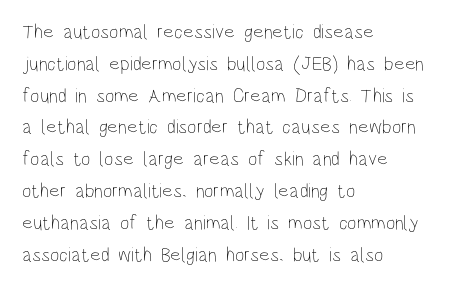
Q: Is the text bold? A: No.
Q: Is the text italic (slanted)? A: No, it is upright.
Q: Is the text underlined? A: No.
Q: How is the paragraph aligned? A: Left-aligned.
Q: Is the spacing between letters normal or unusually wide? A: Normal.
Q: Is the spacing between lines tight, normal or loose? A: Normal.
